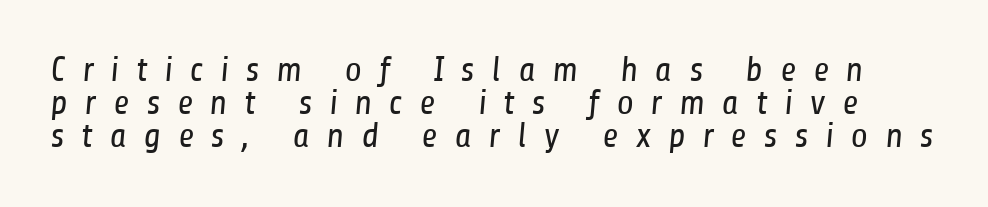
The image shows 35 px regular-weight, condensed sans-serif type; set tight line spacing (0.95x), unusually wide letter spacing (+0.48 em), not underlined; low stroke contrast and a medium x-height.
